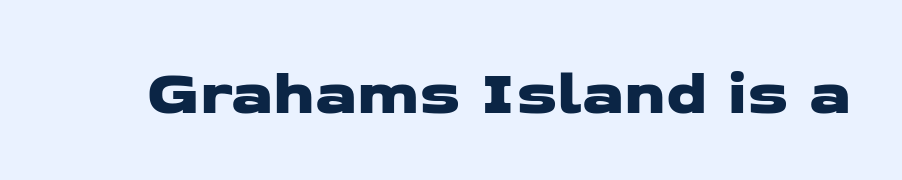
{"serif": "no", "width": "wide", "stroke_contrast": "low", "x_height": "medium", "monospaced": "no", "underline": "no", "letter_spacing": "normal", "letter_spacing_em": 0.0, "glyph_px": 64}
